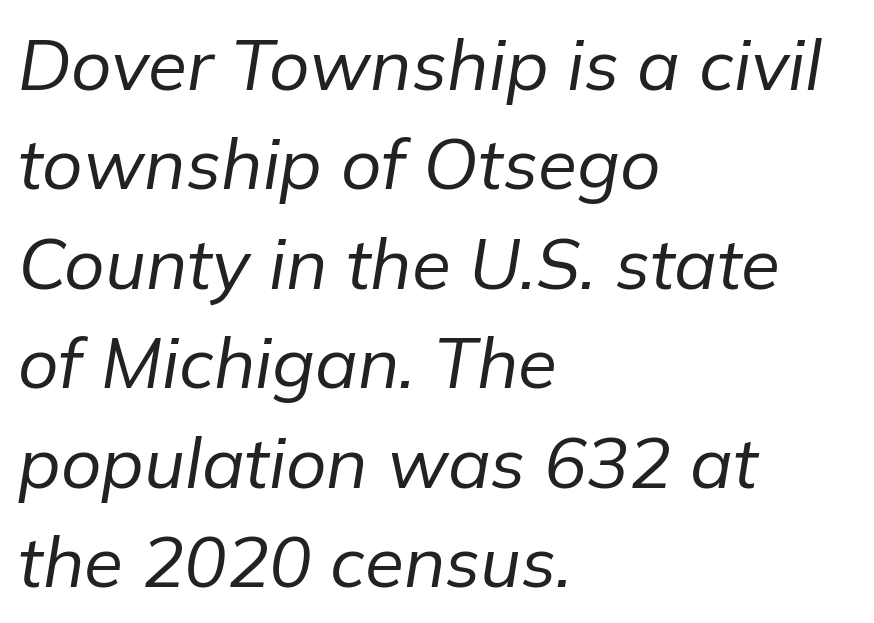
Each row of text sits above clean, open space. Here the designer chose a conventional face with non-uniform glyph widths. Nobody touched the tracking dial on this one. Vertically, the passage feels balanced, rows spaced as you'd expect.
